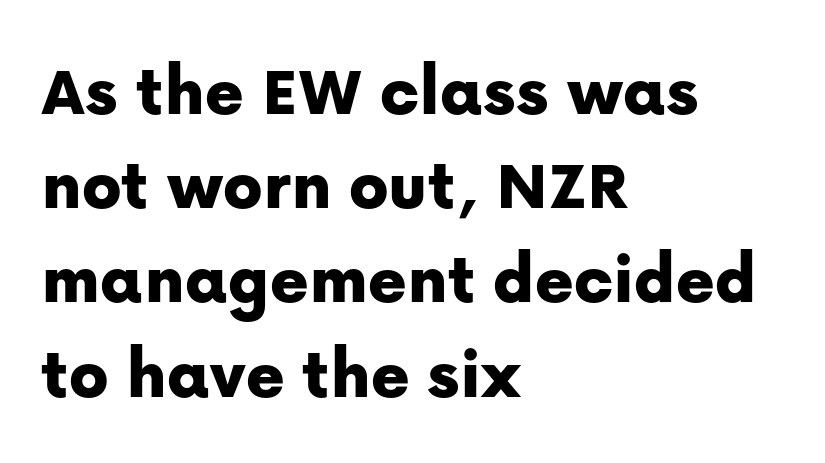
The image shows 73 px sans-serif type, upright; set left-aligned, normal line spacing (1.29x), normal letter spacing, not underlined; low stroke contrast and a medium x-height.
